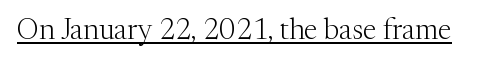
{"serif": "yes", "italic": "no", "bold": "no", "weight": "light", "width": "normal", "stroke_contrast": "medium", "x_height": "medium", "monospaced": "no", "underline": "yes", "letter_spacing": "normal", "letter_spacing_em": 0.0, "glyph_px": 29}
